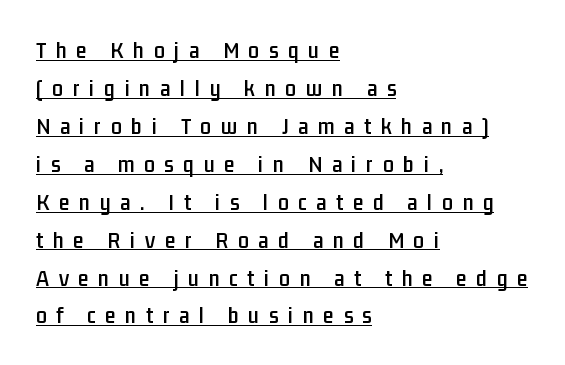
Q: Is the text italic (slanted)? A: No, it is upright.
Q: Is the text underlined? A: Yes.
Q: How is the paragraph aligned? A: Left-aligned.
Q: Is the spacing between letters normal or unusually wide? A: Unusually wide.
Q: Is the spacing between lines tight, normal or loose? A: Normal.
